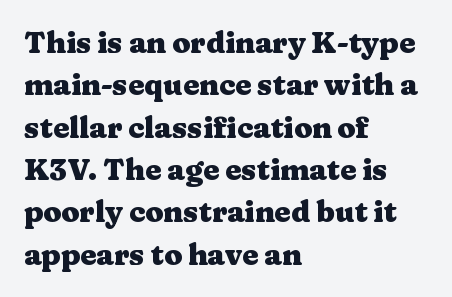
Q: Is the text bold? A: Yes.
Q: Is the text italic (slanted)? A: No, it is upright.
Q: Is the typeface a serif or a sans-serif typeface? A: Serif.
Q: Is the text underlined? A: No.
Q: How is the paragraph aligned? A: Left-aligned.
Q: Is the spacing between letters normal or unusually wide? A: Normal.
Q: Is the spacing between lines tight, normal or loose? A: Normal.
Q: Width (condensed, normal, or wide)? A: Wide.
Q: Stroke contrast? A: Medium.
Q: x-height? A: Medium.
Q: Monospaced? A: No.
